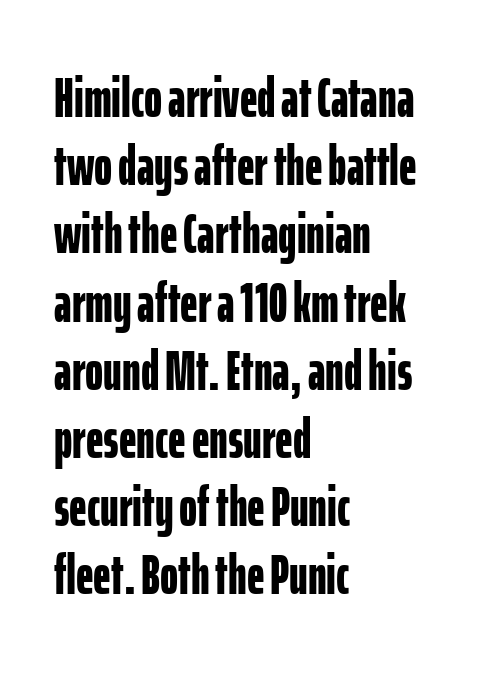
Spacing verdict: proportional, widths tailored to each character. Characters follow at the spacing the type designer built in. The type family on display is of the sans-serif kind. The characters look thick and weighty, a clear bold.
